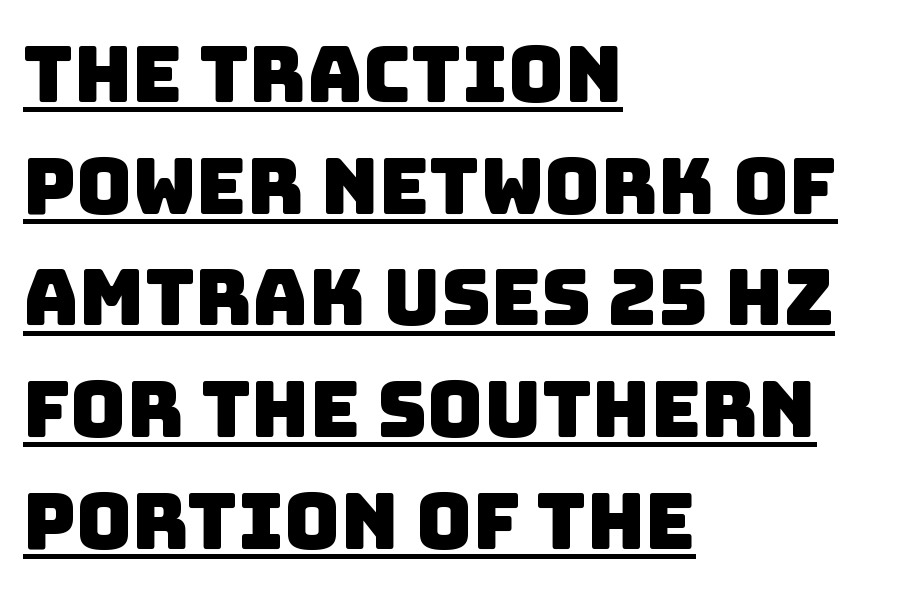
Q: Is the typeface a serif or a sans-serif typeface? A: Sans-serif.
Q: Is the text underlined? A: Yes.
Q: How is the paragraph aligned? A: Left-aligned.
Q: Is the spacing between letters normal or unusually wide? A: Normal.
Q: Is the spacing between lines tight, normal or loose? A: Normal.
Q: Width (condensed, normal, or wide)? A: Normal.
Q: Stroke contrast? A: Low.
Q: x-height? A: Large.
Q: Monospaced? A: No.
